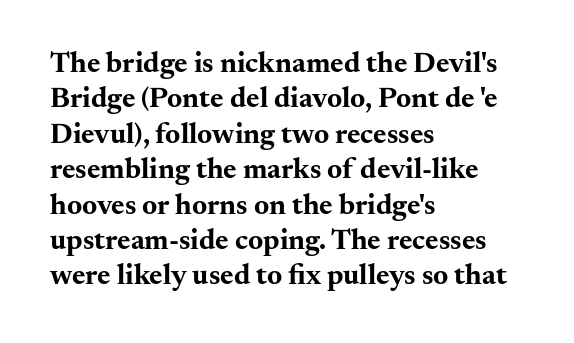
{"serif": "yes", "italic": "no", "bold": "yes", "weight": "bold", "width": "wide", "stroke_contrast": "medium", "x_height": "small", "monospaced": "no", "underline": "no", "align": "left", "line_spacing_ratio": 1.22, "letter_spacing": "normal", "letter_spacing_em": 0.0, "glyph_px": 29}
